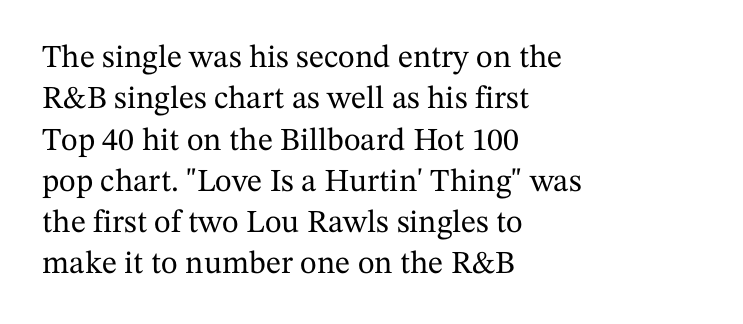
Proportional: the letters do not fall into vertical columns. Summary of vertical rhythm: regular, with standard interline spacing. The type is set solid horizontally, with unmodified tracking. The rag falls on the right side of this text block.
